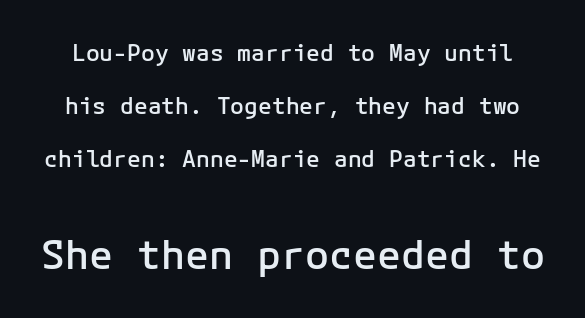
Its strokes are somewhat broadened, the hallmark of semibold type. The tracking reads as untouched default to a designer's eye. The characters display no serif detailing; their extremities are plain. Check under the words: just untouched page. A roman cut, with each character standing at attention. A great deal of white space separates one row of letters from the next.
